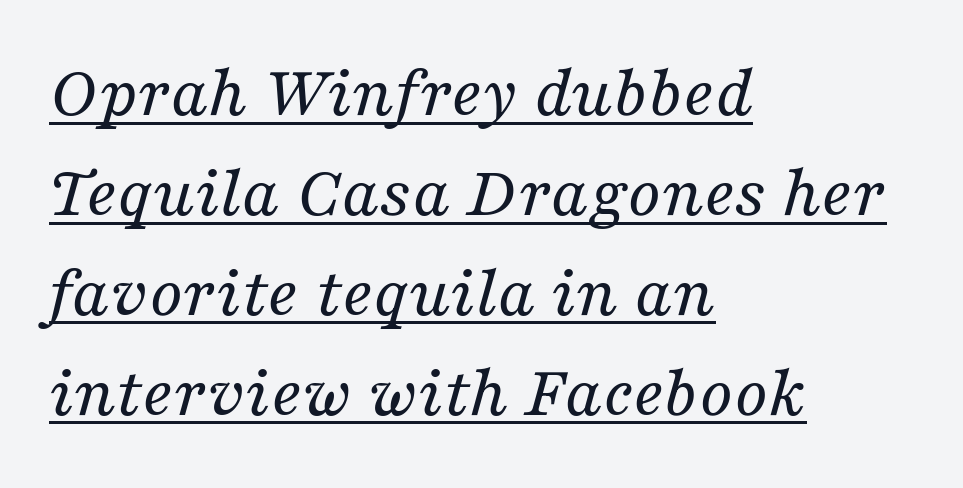
Students, observe: this is what conventionally led text looks like. Horizontally, the lines are justified to the leading edge only. The type is set solid horizontally, with unmodified tracking. You can tell it's italic because the verticals aren't actually vertical. Weight: regular or lighter. This sample has the flowing, uneven cadence of proportional lettering.
